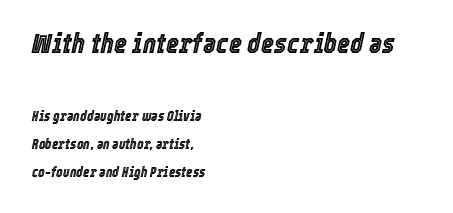
Q: Is the text italic (slanted)? A: Yes, it leans right by about 12 degrees.
Q: Is the text underlined? A: No.
Q: How is the paragraph aligned? A: Left-aligned.
Q: Is the spacing between letters normal or unusually wide? A: Normal.
Q: Is the spacing between lines tight, normal or loose? A: Loose.
Q: Which block of text is set in a larger size, the first (top) or the second (bottom)? A: The first (top) one.
Q: Width (condensed, normal, or wide)? A: Condensed.
Q: x-height? A: Medium.
Q: Monospaced? A: No.
